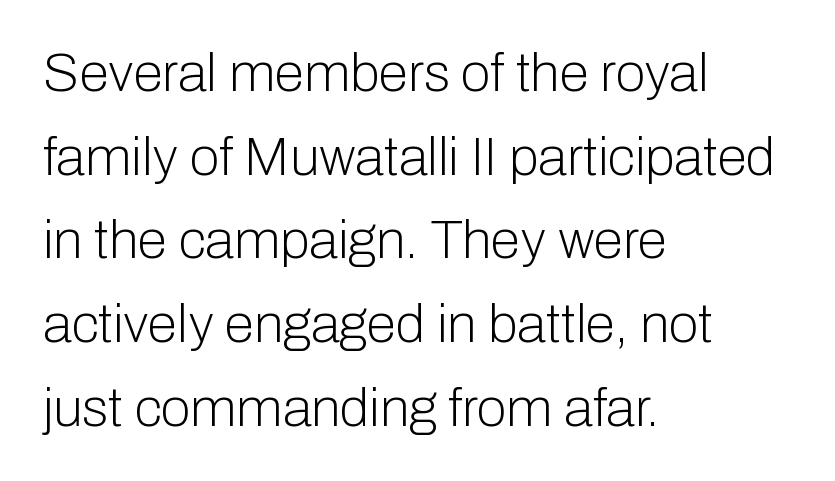
The image shows 54 px light sans-serif type, upright; set left-aligned, normal line spacing (1.55x), normal letter spacing, not underlined; low stroke contrast and a medium x-height.
